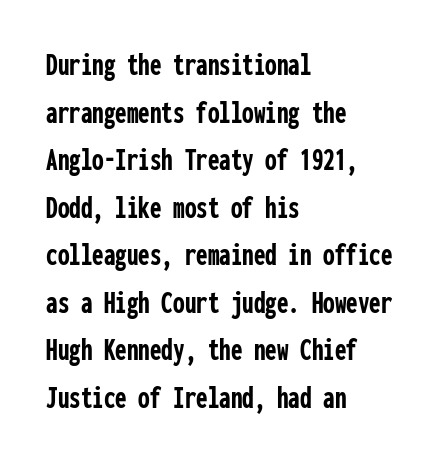
Q: Is the text bold? A: Yes.
Q: Is the text italic (slanted)? A: No, it is upright.
Q: Is the typeface a serif or a sans-serif typeface? A: Sans-serif.
Q: Is the text underlined? A: No.
Q: How is the paragraph aligned? A: Left-aligned.
Q: Is the spacing between letters normal or unusually wide? A: Normal.
Q: Is the spacing between lines tight, normal or loose? A: Normal.
Q: Width (condensed, normal, or wide)? A: Condensed.
Q: Stroke contrast? A: Low.
Q: x-height? A: Medium.
Q: Monospaced? A: Yes.
